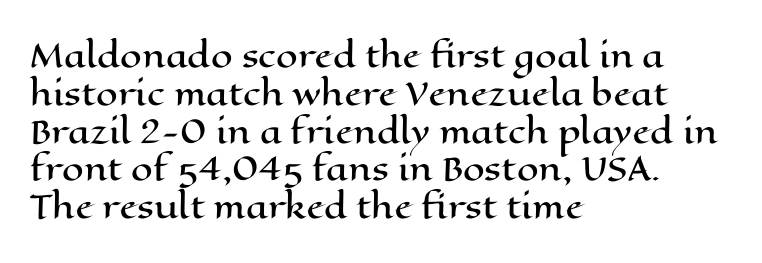
{"italic": "no", "width": "wide", "stroke_contrast": "high", "x_height": "medium", "monospaced": "no", "underline": "no", "align": "left", "line_spacing_ratio": 1.22, "letter_spacing": "normal", "letter_spacing_em": 0.0, "glyph_px": 31}
